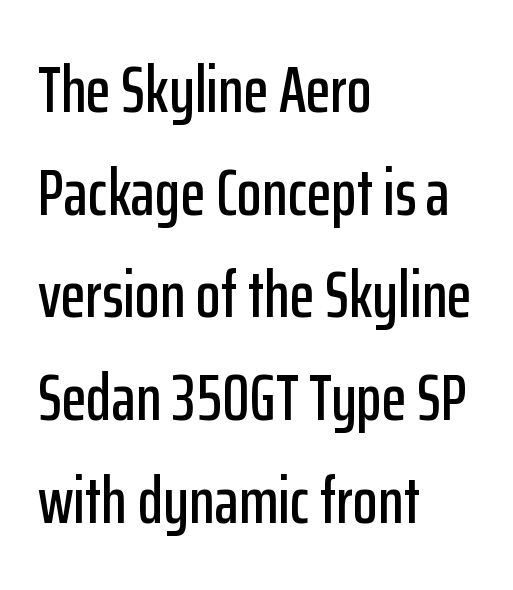
Q: Is the text italic (slanted)? A: No, it is upright.
Q: Is the typeface a serif or a sans-serif typeface? A: Sans-serif.
Q: Is the text underlined? A: No.
Q: How is the paragraph aligned? A: Left-aligned.
Q: Is the spacing between letters normal or unusually wide? A: Normal.
Q: Is the spacing between lines tight, normal or loose? A: Normal.
Q: Width (condensed, normal, or wide)? A: Condensed.
Q: Stroke contrast? A: Low.
Q: x-height? A: Medium.
Q: Monospaced? A: No.
